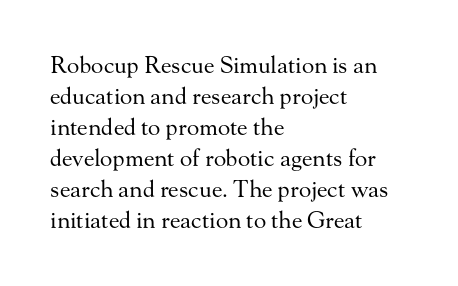
The image shows 23 px text type, upright; set left-aligned, normal line spacing (1.35x), normal letter spacing, not underlined.
